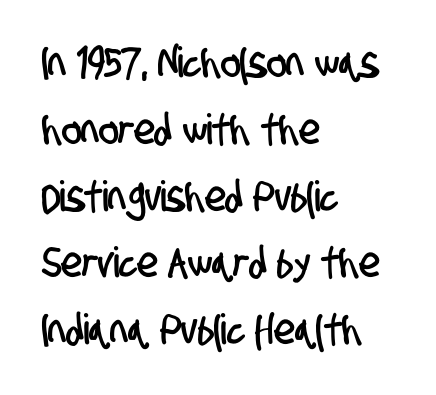
The image shows 42 px condensed sans-serif type; set left-aligned, normal line spacing (1.59x), normal letter spacing, not underlined; low stroke contrast and a large x-height.
